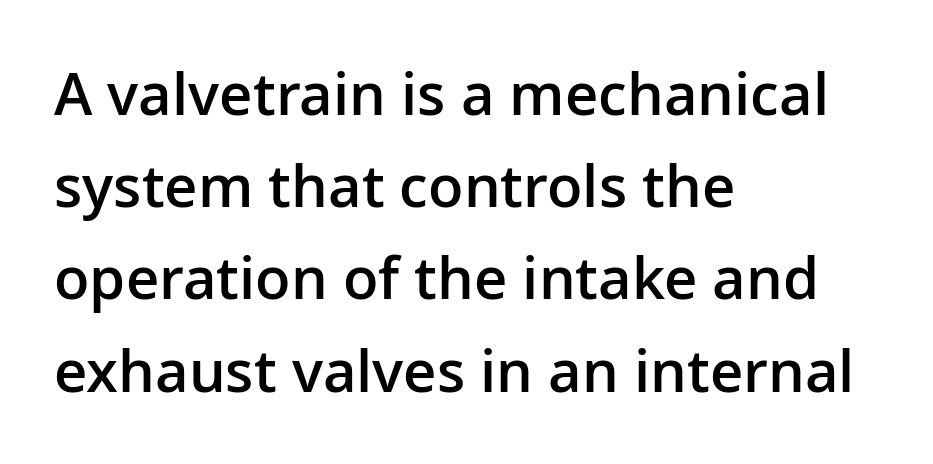
{"serif": "no", "italic": "no", "bold": "semi", "weight": "semibold", "width": "normal", "stroke_contrast": "low", "x_height": "medium", "monospaced": "no", "underline": "no", "align": "left", "line_spacing": "normal", "line_spacing_ratio": 1.59, "letter_spacing": "normal", "letter_spacing_em": 0.0, "glyph_px": 58}
